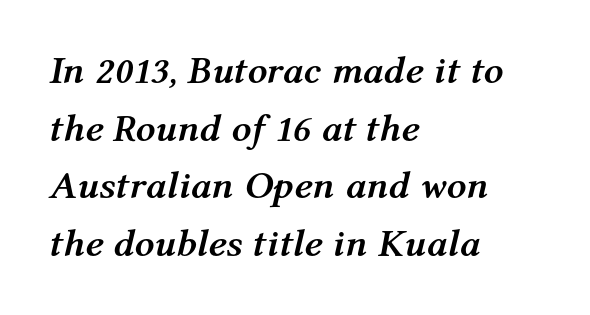
{"italic": "yes", "lean": "right", "slant_degrees": 12, "bold": "yes", "weight": "semibold", "width": "normal", "stroke_contrast": "medium", "x_height": "medium", "monospaced": "no", "underline": "no", "align": "left", "line_spacing": "normal", "line_spacing_ratio": 1.48, "letter_spacing": "normal", "letter_spacing_em": 0.0, "glyph_px": 39}
